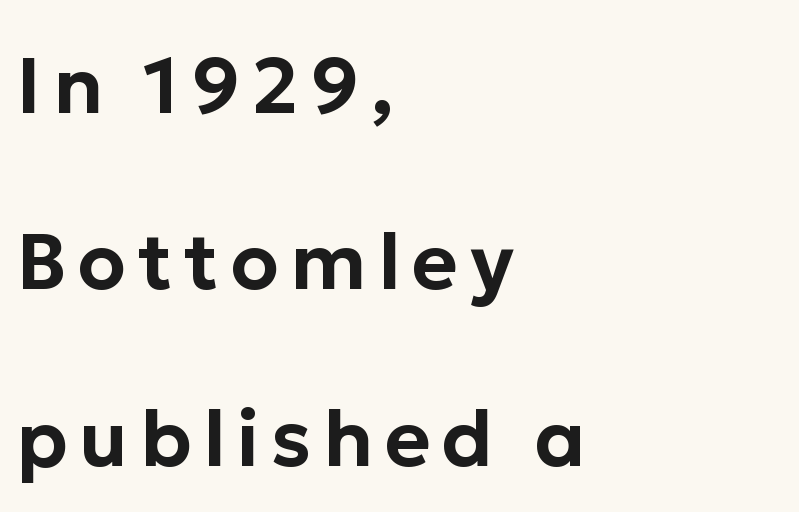
Do the characters align in a grid? No, the font is proportional. Successive baselines arrive slowly, with a big drop between each. The rendering anchors every line to the left-hand side. The glyphs in this specimen are sans serif.
